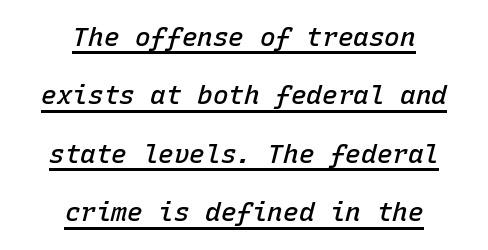
{"italic": "yes", "lean": "right", "slant_degrees": 15, "bold": "semi", "underline": "yes", "align": "center", "line_spacing": "loose", "line_spacing_ratio": 2.25, "letter_spacing": "normal", "letter_spacing_em": 0.0, "glyph_px": 26}
